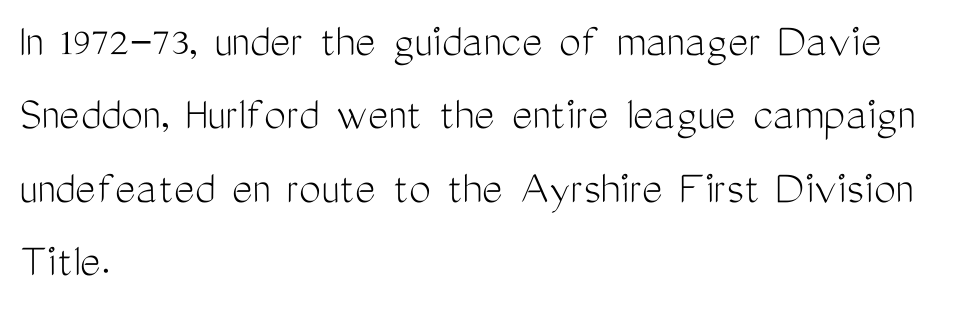
In terms of letterspacing, this is plain default setting. Style check: upright. Looks like regular typesetting: each glyph gets only the width it needs. Observe the absence of serifs on each vertical stroke in this sample. What's the leading like? Ordinary, nothing unusual. The weight tops out at a normal text grade.
